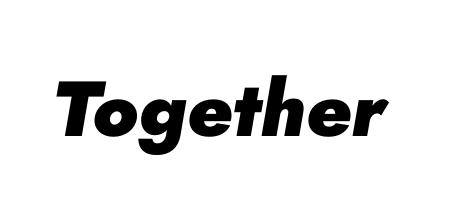
Strong, thick strokes mark this as bold type. Is this a fixed-width face? No — the glyphs have proportional, varying widths. Here the glyphs are tracked normally, forming tight word shapes. Only glyphs here, with clear space below each row.
